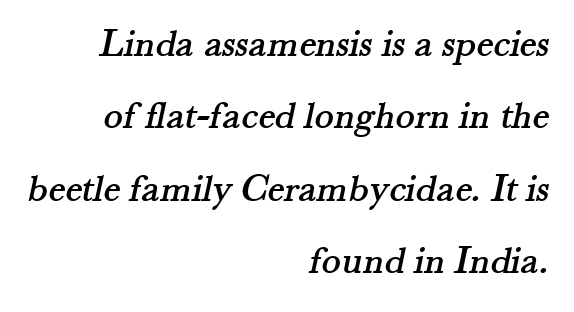
Q: Is the typeface a serif or a sans-serif typeface? A: Serif.
Q: Is the text underlined? A: No.
Q: How is the paragraph aligned? A: Right-aligned.
Q: Is the spacing between letters normal or unusually wide? A: Normal.
Q: Width (condensed, normal, or wide)? A: Normal.
Q: Stroke contrast? A: Medium.
Q: x-height? A: Small.
Q: Monospaced? A: No.
